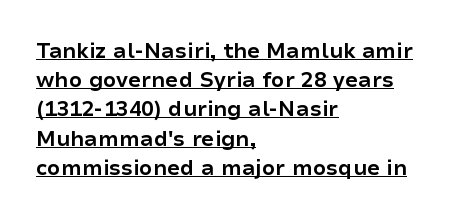
The image shows 21 px bold type, upright; set left-aligned, normal line spacing (1.39x), normal letter spacing, underlined.
